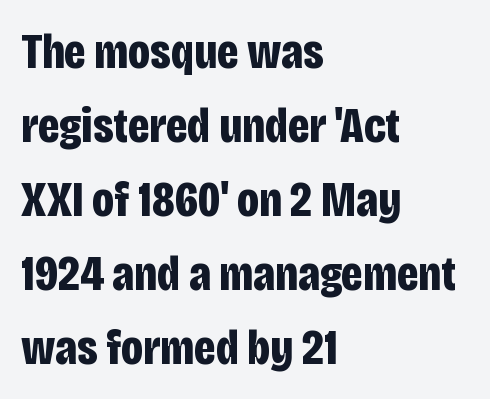
The image shows 50 px bold, condensed sans-serif type, upright; set left-aligned, normal line spacing (1.48x), normal letter spacing, not underlined; low stroke contrast and a large x-height.
